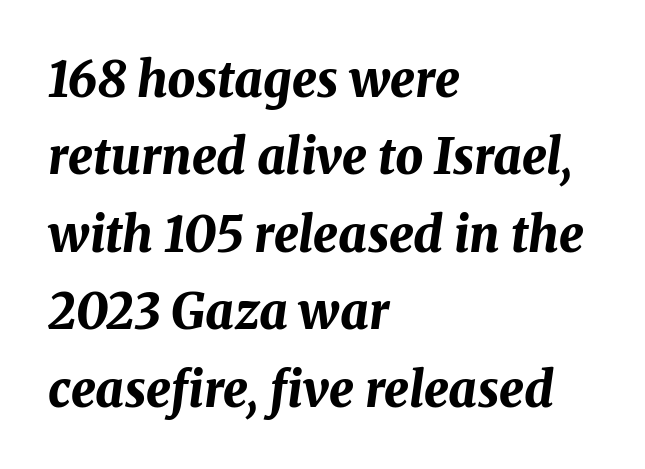
Q: Is the text bold? A: Yes.
Q: Is the text italic (slanted)? A: Yes, it leans right by about 8 degrees.
Q: Is the text underlined? A: No.
Q: How is the paragraph aligned? A: Left-aligned.
Q: Is the spacing between letters normal or unusually wide? A: Normal.
Q: Is the spacing between lines tight, normal or loose? A: Normal.
Q: Width (condensed, normal, or wide)? A: Normal.
Q: Stroke contrast? A: Medium.
Q: x-height? A: Medium.
Q: Monospaced? A: No.
